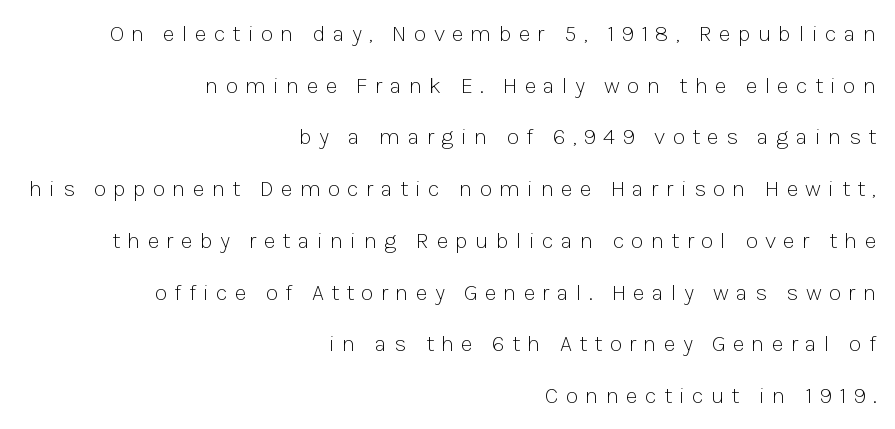
The typesetting does not lean heavy: it is not bold. The string is rendered with underlining switched off. A student would call this right alignment; a typographer would say flush right, rag left. Line spacing here is loose. The passage shown has open, widely tracked lettering throughout. Notice how the stems are strictly vertical — no italics here.
